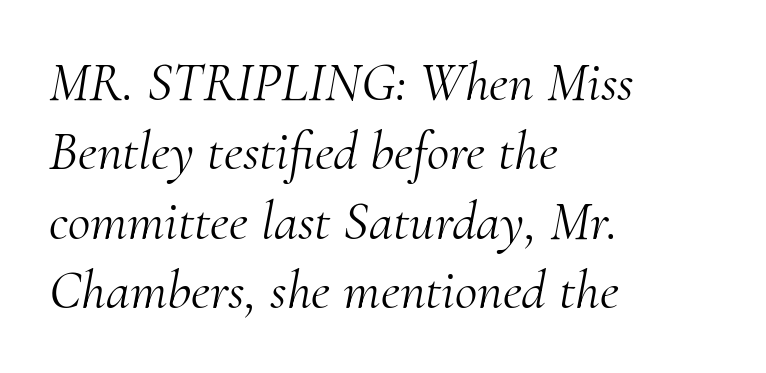
In terms of letterform style, serifs are clearly present. Vertical spacing — default. Look at the tracking — it's just the regular setting, nothing added. Think of a printed novel: that variable character pitch is what you see here.
